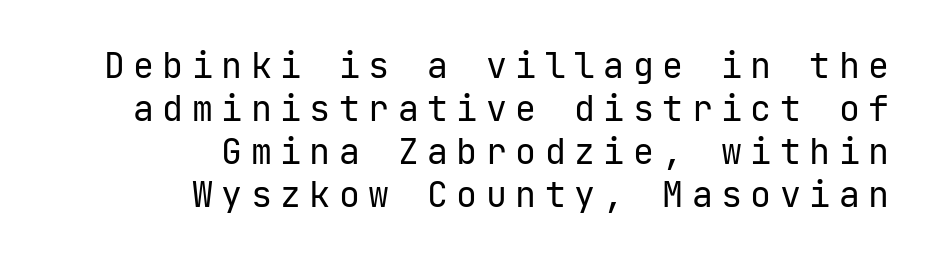
{"serif": "no", "italic": "no", "bold": "no", "weight": "regular", "width": "normal", "stroke_contrast": "low", "x_height": "medium", "underline": "no", "align": "right", "line_spacing_ratio": 1.23, "letter_spacing": "wide", "letter_spacing_em": 0.24, "glyph_px": 35}
